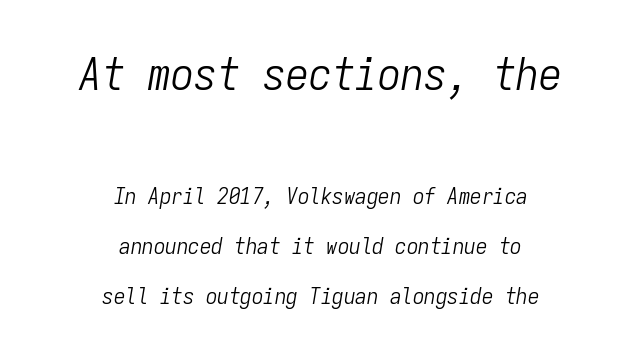
Q: Is the text bold? A: No.
Q: Is the text italic (slanted)? A: Yes, it leans right by about 9 degrees.
Q: Is the text underlined? A: No.
Q: How is the paragraph aligned? A: Centered.
Q: Is the spacing between letters normal or unusually wide? A: Normal.
Q: Is the spacing between lines tight, normal or loose? A: Loose.
Q: Which block of text is set in a larger size, the first (top) or the second (bottom)? A: The first (top) one.
Q: Width (condensed, normal, or wide)? A: Condensed.
Q: Stroke contrast? A: Low.
Q: x-height? A: Medium.
Q: Monospaced? A: Yes.
